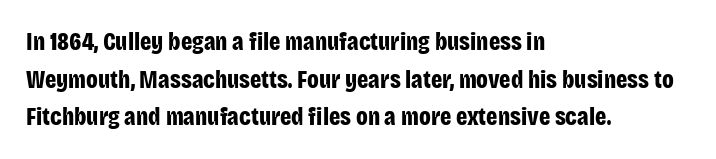
Q: Is the text bold? A: Yes.
Q: Is the text italic (slanted)? A: No, it is upright.
Q: Is the text underlined? A: No.
Q: How is the paragraph aligned? A: Left-aligned.
Q: Is the spacing between letters normal or unusually wide? A: Normal.
Q: Is the spacing between lines tight, normal or loose? A: Normal.
